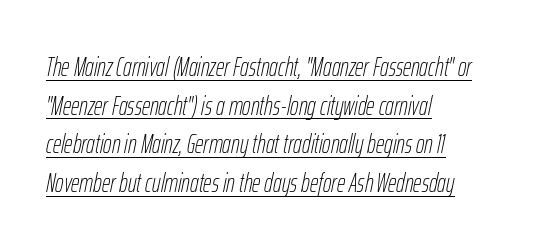
The image shows 26 px text type, italic (leaning right); set left-aligned, normal line spacing (1.49x), normal letter spacing, underlined.
